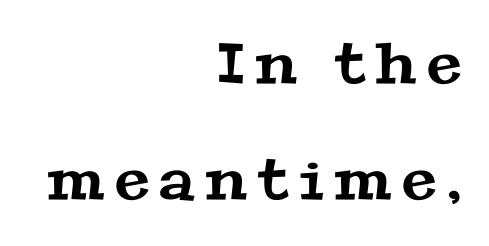
The designer went with a serif here, giving each stem small feet. A bare baseline throughout the passage. Each new line begins a long way beneath the previous one. Is this a fixed-width face? No — the glyphs have proportional, varying widths. Layout note: lines flush right.
